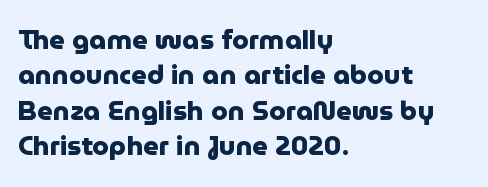
{"italic": "no", "bold": "yes", "underline": "no", "align": "left", "line_spacing": "normal", "line_spacing_ratio": 1.31, "letter_spacing": "normal", "letter_spacing_em": 0.0, "glyph_px": 27}
